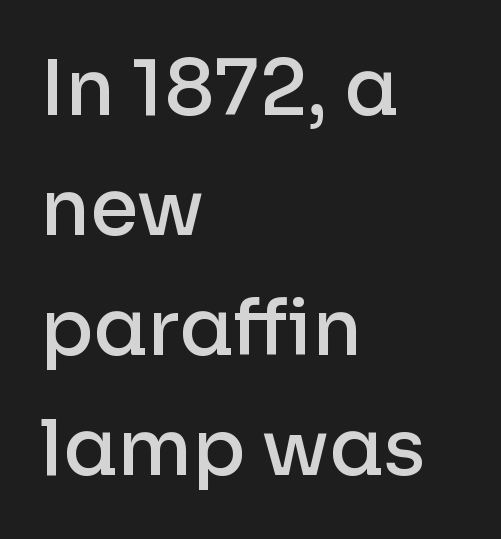
The face used here is a sans, in the tradition of grotesques and geometrics. As a designer I'd log this as weight 600, semibold. Caption: multi-line text, flush left, ragged right. Posture: upright roman. Regular leading.
